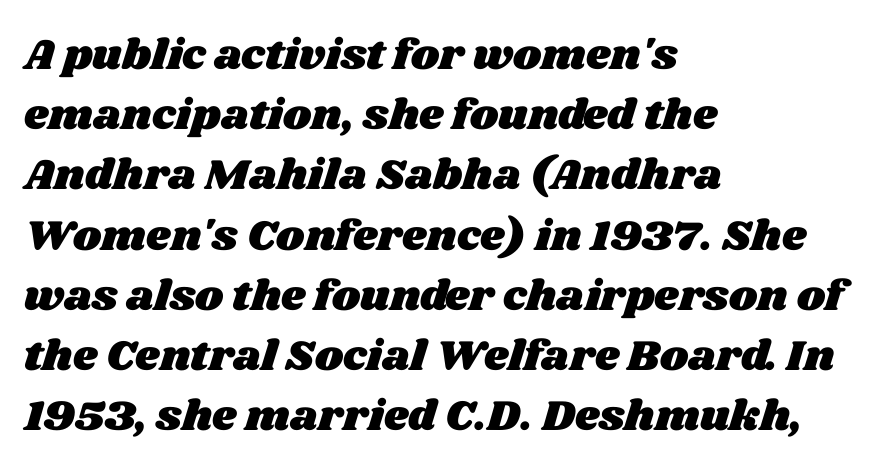
{"width": "wide", "stroke_contrast": "medium", "x_height": "large", "monospaced": "no", "underline": "no", "align": "left", "line_spacing": "normal", "line_spacing_ratio": 1.4, "letter_spacing": "normal", "letter_spacing_em": 0.0, "glyph_px": 43}
